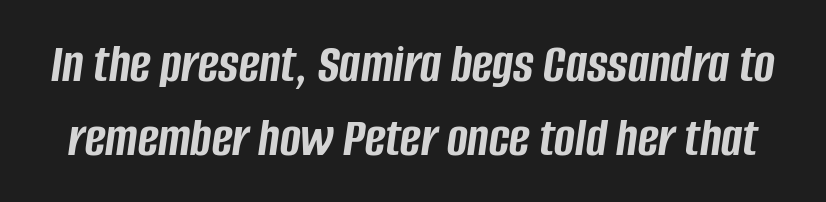
A typesetter would call this leading conventional body-copy spacing. Is this a fixed-width face? No — the glyphs have proportional, varying widths. Nobody drew a line under any word here. Glyph-to-glyph distance matches everyday printed text.
